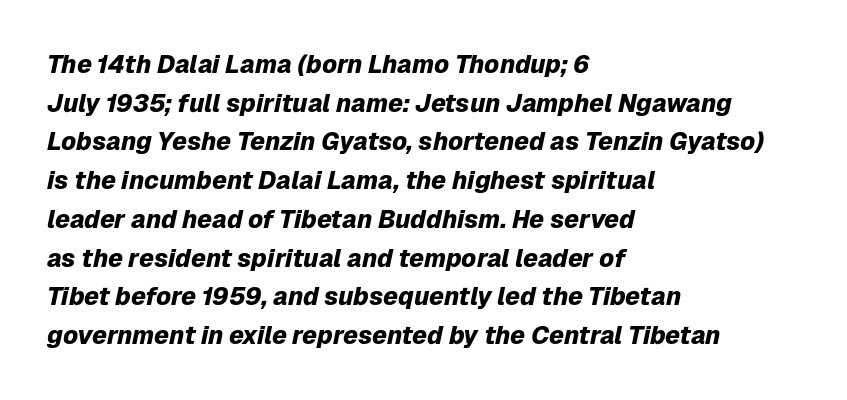
Decoration check: the copy has no underline. The letters are slanted; this is an italic face. Pretty heavy lettering here — definitely bold. Regarding leading, the lines here are spaced in the standard way. The ragged edge is on the right, which tells us the setting is flush left. The letters sit at their default tracking, neither squeezed nor spread.
